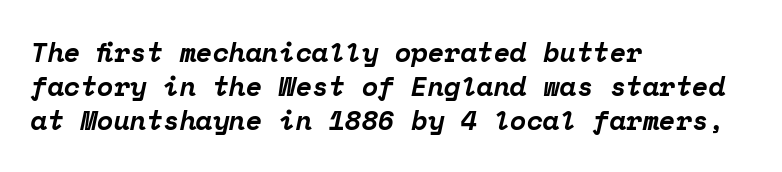
Q: Is the text bold? A: Yes.
Q: Is the text italic (slanted)? A: Yes, it leans right by about 12 degrees.
Q: Is the text underlined? A: No.
Q: How is the paragraph aligned? A: Left-aligned.
Q: Is the spacing between letters normal or unusually wide? A: Normal.
Q: Is the spacing between lines tight, normal or loose? A: Normal.
